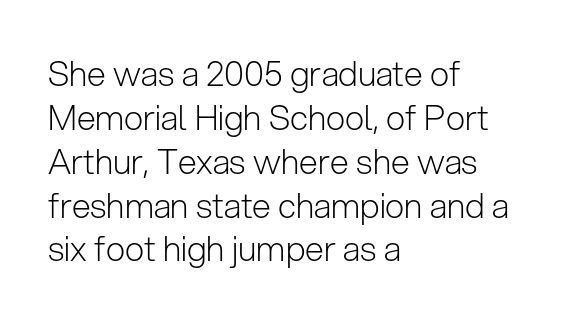
{"serif": "no", "italic": "no", "bold": "no", "weight": "light", "width": "normal", "stroke_contrast": "low", "x_height": "medium", "monospaced": "no", "underline": "no", "align": "left", "line_spacing": "normal", "line_spacing_ratio": 1.29, "letter_spacing": "normal", "letter_spacing_em": 0.0, "glyph_px": 34}
